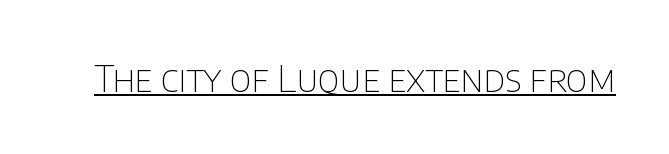
{"serif": "no", "italic": "no", "bold": "no", "weight": "thin", "width": "normal", "stroke_contrast": "low", "x_height": "large", "monospaced": "no", "underline": "yes", "letter_spacing": "normal", "letter_spacing_em": 0.0, "glyph_px": 36}
